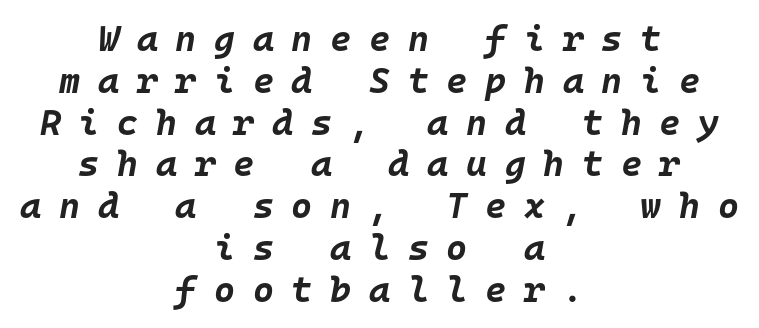
{"italic": "yes", "lean": "right", "slant_degrees": 10, "bold": "yes", "weight": "bold", "width": "normal", "stroke_contrast": "low", "x_height": "large", "monospaced": "yes", "underline": "no", "align": "center", "line_spacing_ratio": 1.16, "letter_spacing": "wide", "letter_spacing_em": 0.49, "glyph_px": 36}
